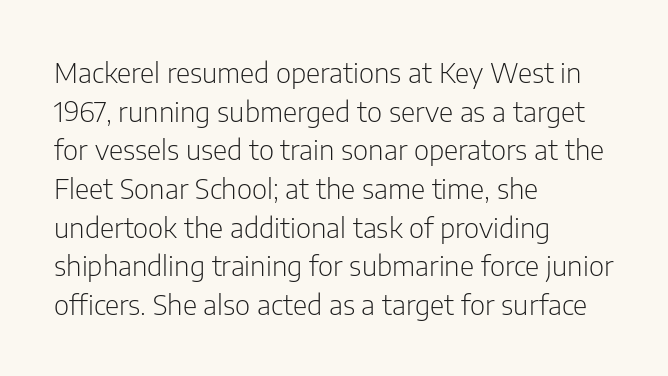
Q: Is the text bold? A: No.
Q: Is the text italic (slanted)? A: No, it is upright.
Q: Is the typeface a serif or a sans-serif typeface? A: Sans-serif.
Q: Is the text underlined? A: No.
Q: How is the paragraph aligned? A: Left-aligned.
Q: Is the spacing between letters normal or unusually wide? A: Normal.
Q: Is the spacing between lines tight, normal or loose? A: Normal.
Q: Width (condensed, normal, or wide)? A: Condensed.
Q: Stroke contrast? A: Low.
Q: x-height? A: Medium.
Q: Monospaced? A: No.
